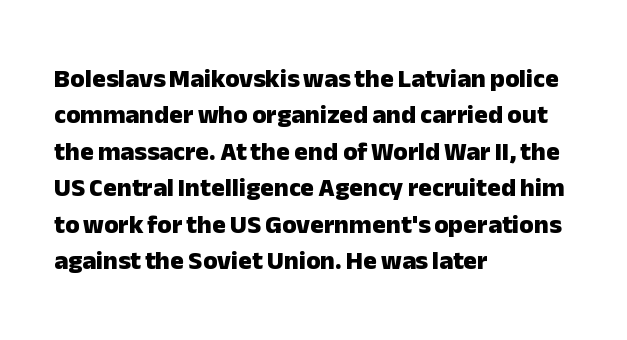
Characters remain perfectly vertical along every line. The passage is arranged the way most books set body copy — flush left. These lines sit exactly where default settings would place them. Nobody touched the tracking dial on this one. Descender tails drop into unmarked territory. Is the type bold? Yes — the strokes are clearly thick and heavy.
